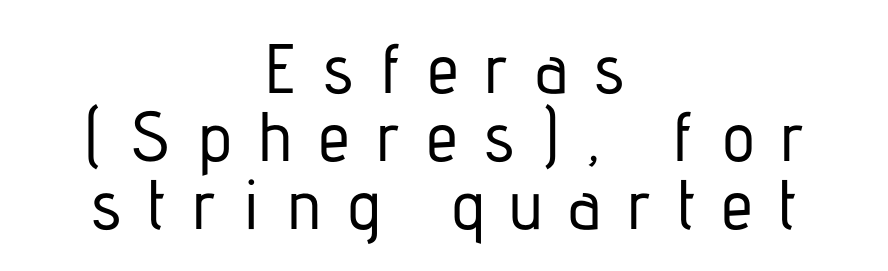
The image shows 70 px condensed sans-serif type, upright; set centered, tight line spacing (0.97x), unusually wide letter spacing (+0.38 em), not underlined; low stroke contrast and a medium x-height.
